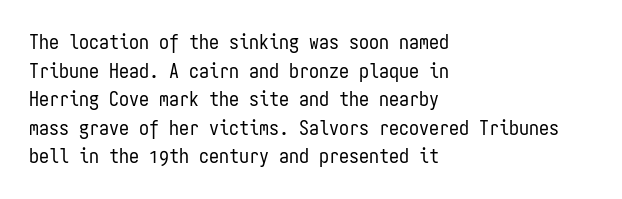
Q: Is the text bold? A: No.
Q: Is the text italic (slanted)? A: No, it is upright.
Q: Is the text underlined? A: No.
Q: How is the paragraph aligned? A: Left-aligned.
Q: Is the spacing between letters normal or unusually wide? A: Normal.
Q: Is the spacing between lines tight, normal or loose? A: Normal.
